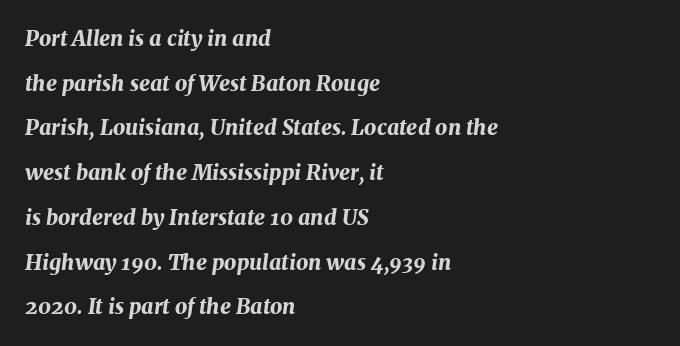
Honestly, the rows look like they've been pulled way apart. Weight: bold. The compositor pushed each line to the left boundary. This is oblique type, the kind used for emphasis or titles. Look at the tracking — it's just the regular setting, nothing added. The area under the type is left untouched.
